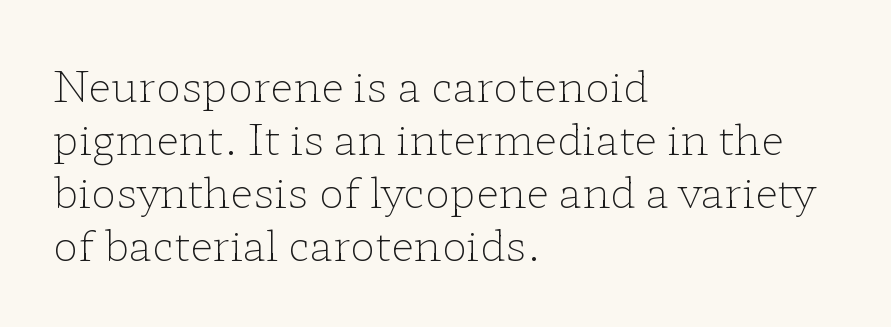
The image shows 42 px light, wide serif type, upright; set left-aligned, normal line spacing (1.26x), normal letter spacing, not underlined; low stroke contrast and a medium x-height.
